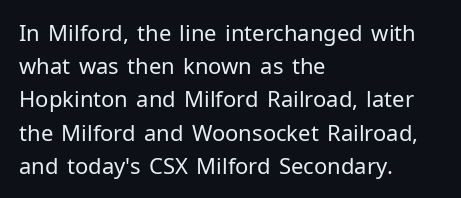
{"italic": "no", "bold": "no", "underline": "no", "align": "left", "line_spacing": "normal", "line_spacing_ratio": 1.51, "letter_spacing": "normal", "letter_spacing_em": 0.0, "glyph_px": 22}
